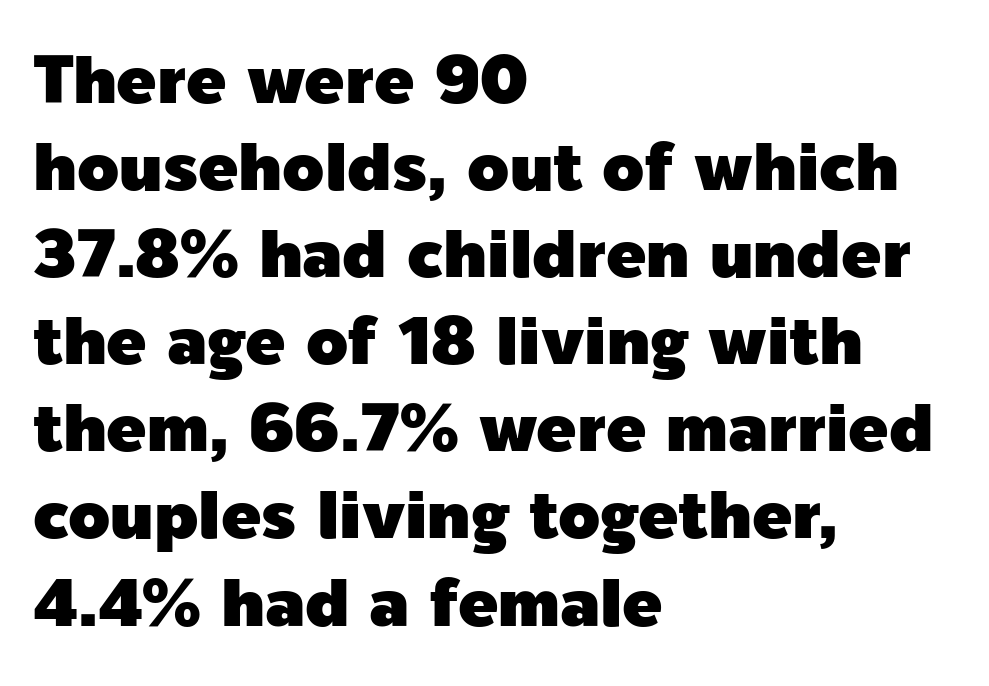
Q: Is the text italic (slanted)? A: No, it is upright.
Q: Is the typeface a serif or a sans-serif typeface? A: Sans-serif.
Q: Is the text underlined? A: No.
Q: How is the paragraph aligned? A: Left-aligned.
Q: Is the spacing between letters normal or unusually wide? A: Normal.
Q: Is the spacing between lines tight, normal or loose? A: Normal.
Q: Width (condensed, normal, or wide)? A: Normal.
Q: x-height? A: Medium.
Q: Monospaced? A: No.
